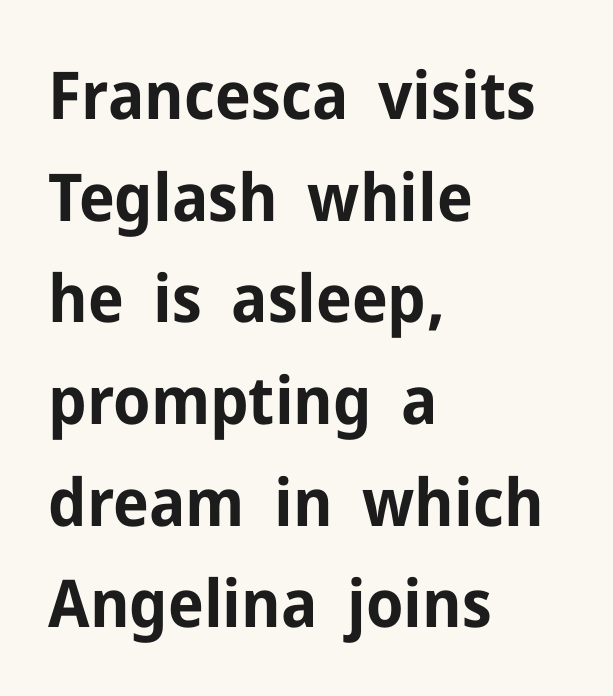
Q: Is the text bold? A: Yes.
Q: Is the text italic (slanted)? A: No, it is upright.
Q: Is the typeface a serif or a sans-serif typeface? A: Sans-serif.
Q: Is the text underlined? A: No.
Q: How is the paragraph aligned? A: Left-aligned.
Q: Is the spacing between letters normal or unusually wide? A: Normal.
Q: Is the spacing between lines tight, normal or loose? A: Normal.
Q: Width (condensed, normal, or wide)? A: Normal.
Q: Stroke contrast? A: Low.
Q: x-height? A: Medium.
Q: Monospaced? A: No.
